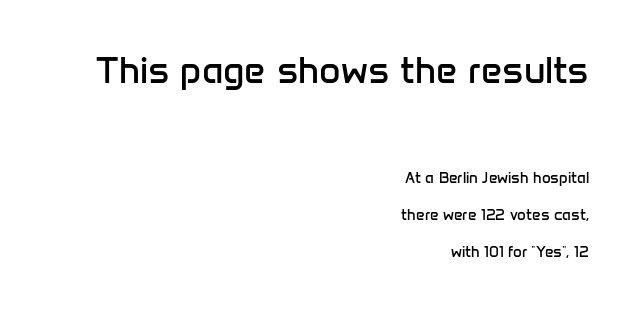
Q: Is the text bold? A: No.
Q: Is the text italic (slanted)? A: No, it is upright.
Q: Is the typeface a serif or a sans-serif typeface? A: Sans-serif.
Q: Is the text underlined? A: No.
Q: How is the paragraph aligned? A: Right-aligned.
Q: Is the spacing between letters normal or unusually wide? A: Normal.
Q: Is the spacing between lines tight, normal or loose? A: Loose.
Q: Which block of text is set in a larger size, the first (top) or the second (bottom)? A: The first (top) one.
Q: Width (condensed, normal, or wide)? A: Normal.
Q: Stroke contrast? A: Low.
Q: x-height? A: Medium.
Q: Monospaced? A: No.
